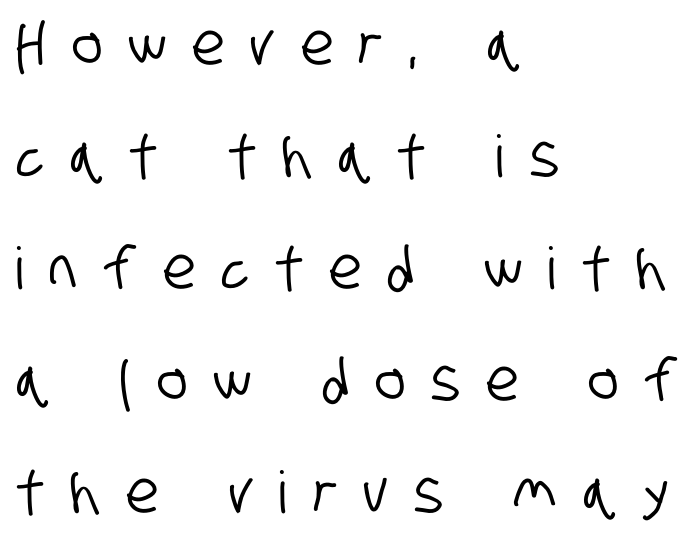
Airy leading. The area under the type is left untouched. These lines are composed in type without serifs. The tracking reads as deliberately expanded to a designer's eye. The passage shown is typed in a proportional face where columns would drift. The lines are quadded left.
